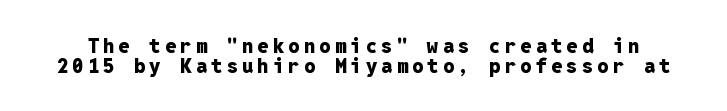
The image shows 20 px bold type, upright; set tight line spacing (0.98x), unusually wide letter spacing (+0.21 em), not underlined.
